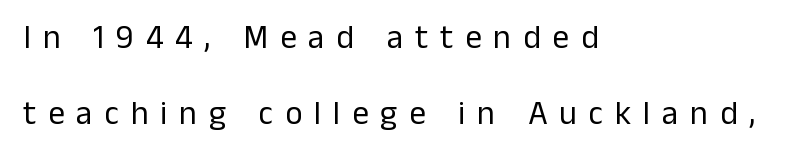
Is there much room between lines? Yes — plenty of vertical air separates them. Alignment: flush left. Do the letters lean? They stand straight. Nothing heavy about these letters — not bold at all. Classification — sans serif. The glyphs are unaccompanied by any horizontal stroke below them.
